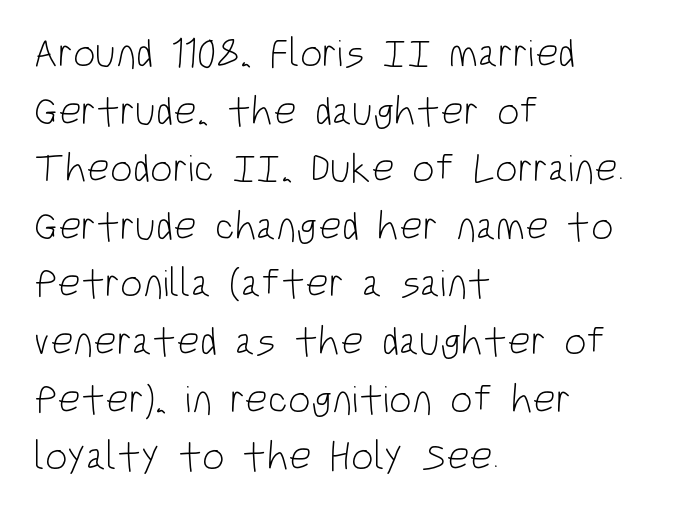
{"serif": "no", "italic": "no", "bold": "no", "weight": "light", "width": "condensed", "stroke_contrast": "low", "x_height": "large", "monospaced": "no", "underline": "no", "align": "left", "line_spacing": "normal", "line_spacing_ratio": 1.44, "letter_spacing": "normal", "letter_spacing_em": 0.0, "glyph_px": 40}
